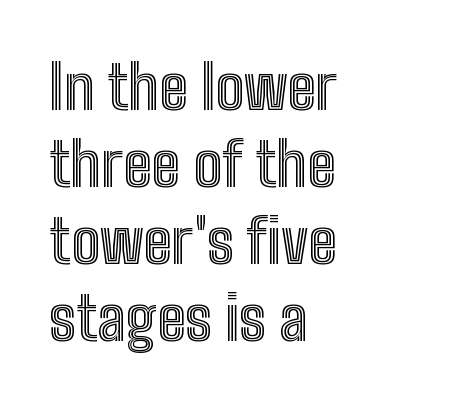
A typesetter would call this proportional, since set widths differ per character. The baseline area is clear. Spacing between characters is what you'd get straight out of the box. You can tell it's not italic because the verticals are truly vertical. The lines in this sample share a left origin and differ only in where they stop.
